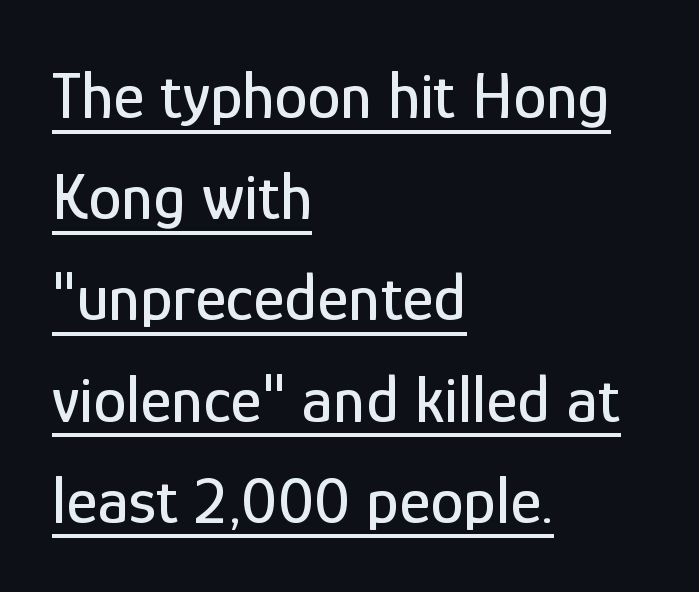
{"serif": "no", "italic": "no", "width": "condensed", "stroke_contrast": "low", "x_height": "medium", "monospaced": "no", "underline": "yes", "align": "left", "line_spacing": "normal", "line_spacing_ratio": 1.51, "letter_spacing": "normal", "letter_spacing_em": 0.0, "glyph_px": 67}
